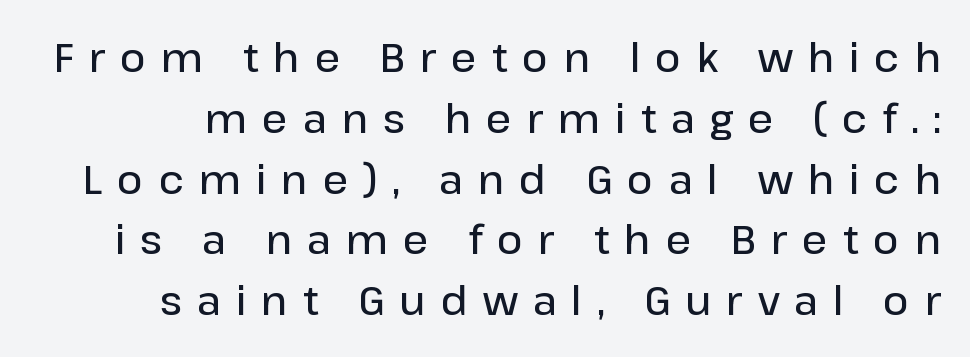
Q: Is the text bold? A: Semi-bold.
Q: Is the text italic (slanted)? A: No, it is upright.
Q: Is the typeface a serif or a sans-serif typeface? A: Sans-serif.
Q: Is the text underlined? A: No.
Q: Is the spacing between letters normal or unusually wide? A: Unusually wide.
Q: Is the spacing between lines tight, normal or loose? A: Normal.
Q: Width (condensed, normal, or wide)? A: Normal.
Q: Stroke contrast? A: Low.
Q: x-height? A: Medium.
Q: Monospaced? A: No.
